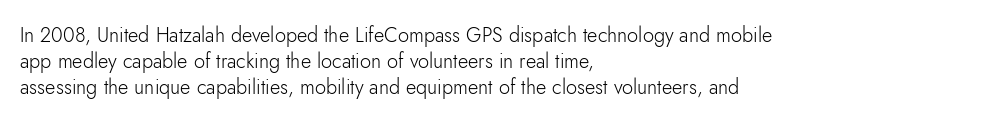
The image shows 20 px text type, upright; set left-aligned, normal line spacing (1.29x), normal letter spacing, not underlined.
